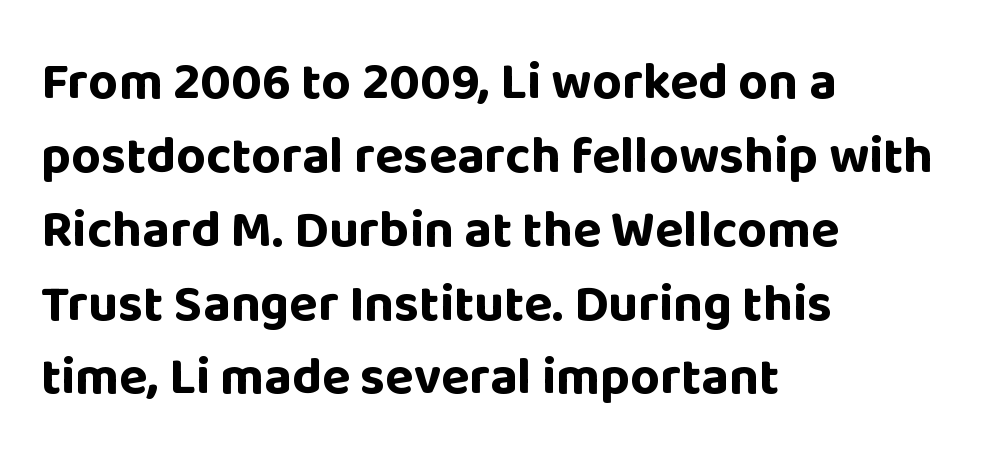
Q: Is the text bold? A: Yes.
Q: Is the text italic (slanted)? A: No, it is upright.
Q: Is the typeface a serif or a sans-serif typeface? A: Sans-serif.
Q: Is the text underlined? A: No.
Q: How is the paragraph aligned? A: Left-aligned.
Q: Is the spacing between letters normal or unusually wide? A: Normal.
Q: Is the spacing between lines tight, normal or loose? A: Normal.
Q: Width (condensed, normal, or wide)? A: Normal.
Q: Stroke contrast? A: Low.
Q: x-height? A: Large.
Q: Monospaced? A: No.
